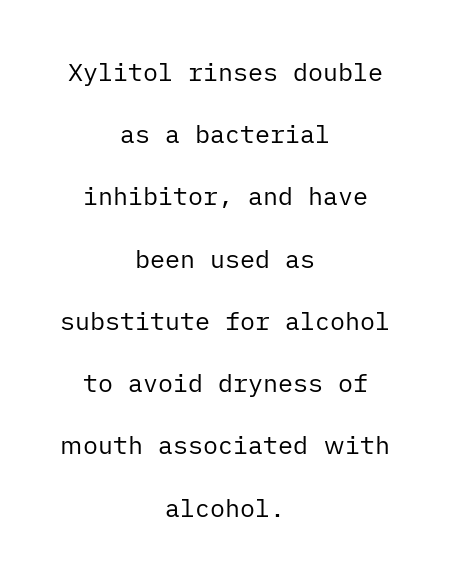
Successive baselines arrive slowly, with a big drop between each. This sample is center-justified, so both line endings float freely. Italic: no, the glyphs are upright roman. Anything drawn beneath the words? Only blank space. Is the type heavy? It reads as light-to-regular instead.
